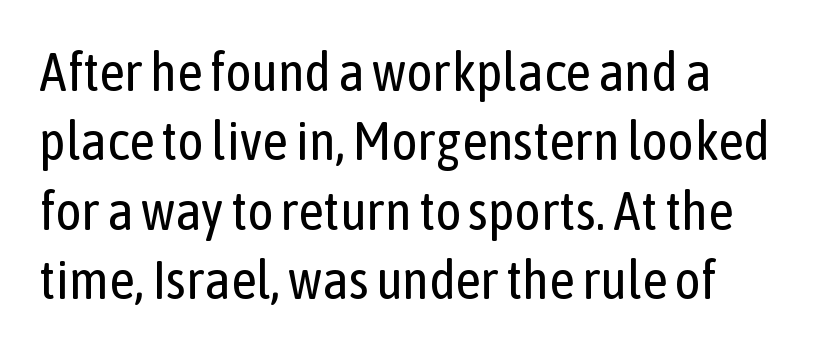
{"serif": "no", "italic": "no", "bold": "no", "weight": "regular", "width": "condensed", "stroke_contrast": "low", "x_height": "medium", "monospaced": "no", "underline": "no", "align": "left", "line_spacing": "normal", "line_spacing_ratio": 1.26, "letter_spacing": "normal", "letter_spacing_em": 0.0, "glyph_px": 55}
